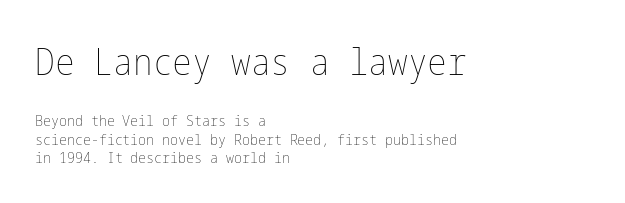
{"italic": "no", "bold": "no", "weight": "thin", "width": "condensed", "stroke_contrast": "low", "x_height": "medium", "underline": "no", "align": "left", "line_spacing_ratio": 1.21, "letter_spacing": "normal", "letter_spacing_em": 0.0, "larger_block": "first", "size_ratio": 2.47, "glyph_px": 37}
